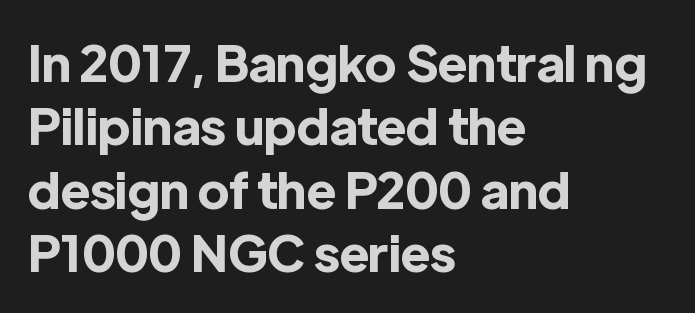
{"serif": "no", "italic": "no", "bold": "yes", "weight": "bold", "width": "normal", "x_height": "medium", "monospaced": "no", "underline": "no", "align": "left", "line_spacing": "normal", "line_spacing_ratio": 1.27, "letter_spacing": "normal", "letter_spacing_em": 0.0, "glyph_px": 50}
